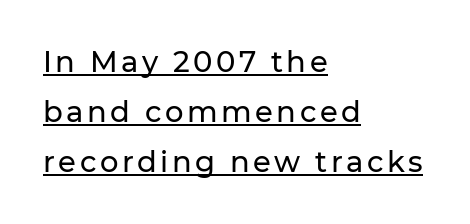
What kind of face is this? One without serifs — a sans. Characters remain perfectly vertical along every line. The lines are quadded left. You can see a thin bar hugging the bottom of the glyphs. Character widths vary here, with narrow letters taking less room than wide ones.
